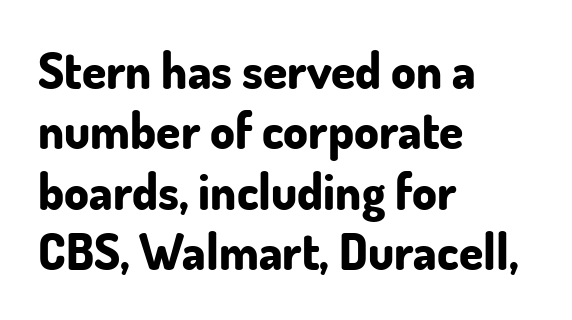
Q: Is the text bold? A: Yes.
Q: Is the text italic (slanted)? A: No, it is upright.
Q: Is the typeface a serif or a sans-serif typeface? A: Sans-serif.
Q: Is the text underlined? A: No.
Q: How is the paragraph aligned? A: Left-aligned.
Q: Is the spacing between letters normal or unusually wide? A: Normal.
Q: Width (condensed, normal, or wide)? A: Normal.
Q: Stroke contrast? A: Low.
Q: x-height? A: Small.
Q: Monospaced? A: No.
